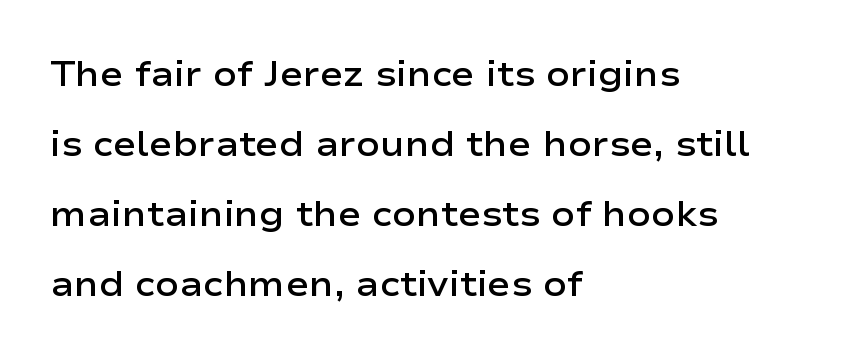
{"serif": "no", "italic": "no", "bold": "semi", "weight": "semibold", "width": "wide", "stroke_contrast": "low", "x_height": "medium", "monospaced": "no", "underline": "no", "align": "left", "line_spacing": "loose", "line_spacing_ratio": 2.0, "letter_spacing": "normal", "letter_spacing_em": 0.0, "glyph_px": 35}
